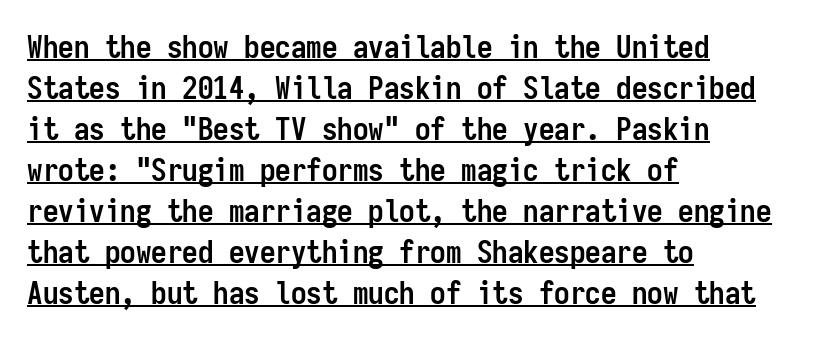
The image shows 31 px semibold, condensed sans-serif type, upright, monospaced; set left-aligned, normal line spacing (1.32x), normal letter spacing, underlined; low stroke contrast and a medium x-height.
